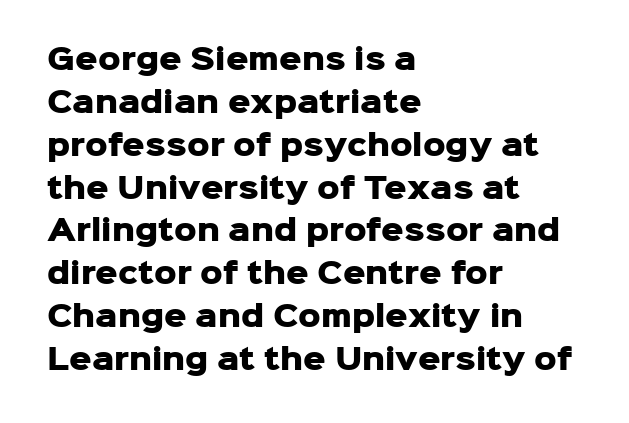
This rendering features lettering with no underline. Line spacing here is normal. The glyphs in this specimen are sans serif. No italicization has been applied; the sample stays upright. Visually the block forms a straight wall on the left and a jagged coastline on the right. Summary of weight: heavy, a full bold.
